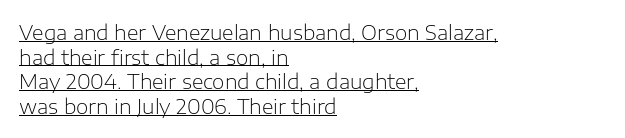
A continuous stroke trails under the words, as in a hyperlink. Is the stroke heavy? The answer is a plain regular-or-lighter. The typesetter chose a ragged-right arrangement here. Rendered with straight, roman letterforms.
